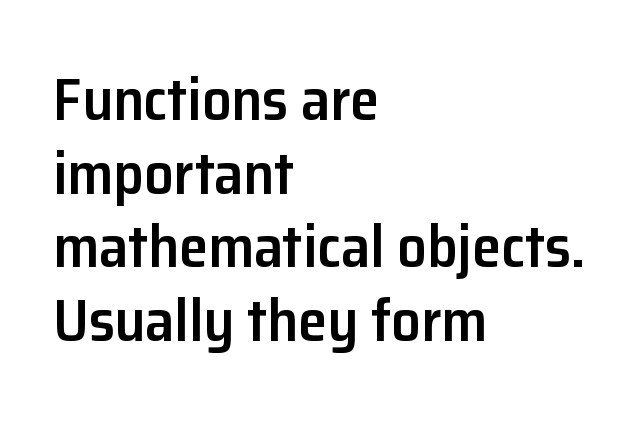
Q: Is the text bold? A: Semi-bold.
Q: Is the text italic (slanted)? A: No, it is upright.
Q: Is the typeface a serif or a sans-serif typeface? A: Sans-serif.
Q: Is the text underlined? A: No.
Q: How is the paragraph aligned? A: Left-aligned.
Q: Is the spacing between letters normal or unusually wide? A: Normal.
Q: Is the spacing between lines tight, normal or loose? A: Normal.
Q: Width (condensed, normal, or wide)? A: Normal.
Q: Stroke contrast? A: Low.
Q: x-height? A: Medium.
Q: Monospaced? A: No.
